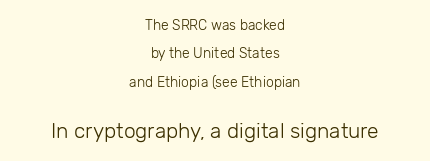
Top chunk: small. Bottom chunk: large. Think standard paragraph weight, or any step lighter than that. Characters remain perfectly vertical along every line. The lines in this sample share a center point and differ in where they start and stop. The gaps between neighbouring characters are ordinary and unremarkable.
